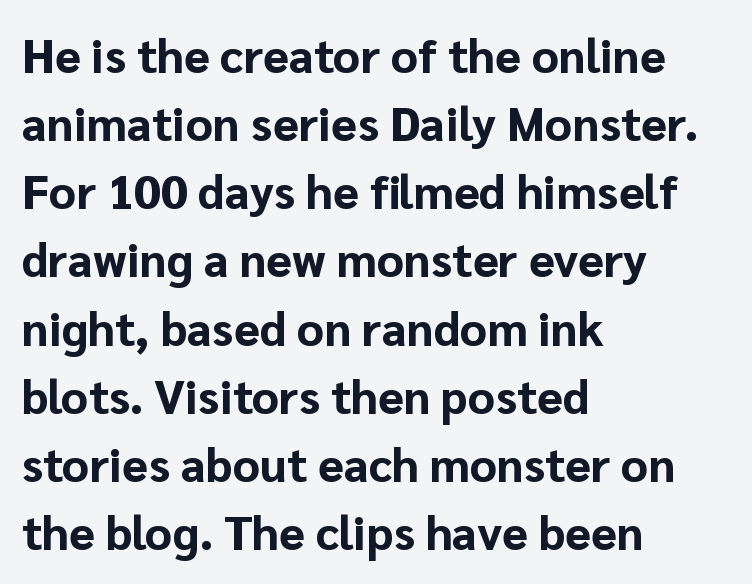
Descender tails drop into unmarked territory. What weight is shown? A full bold with thick strokes. The letters advance in unequal steps, a hallmark of proportional type. Is there much room between lines? A standard amount, neither cramped nor airy. In CSS terms this would be text-align: left. Here the glyphs are tracked normally, forming tight word shapes.
